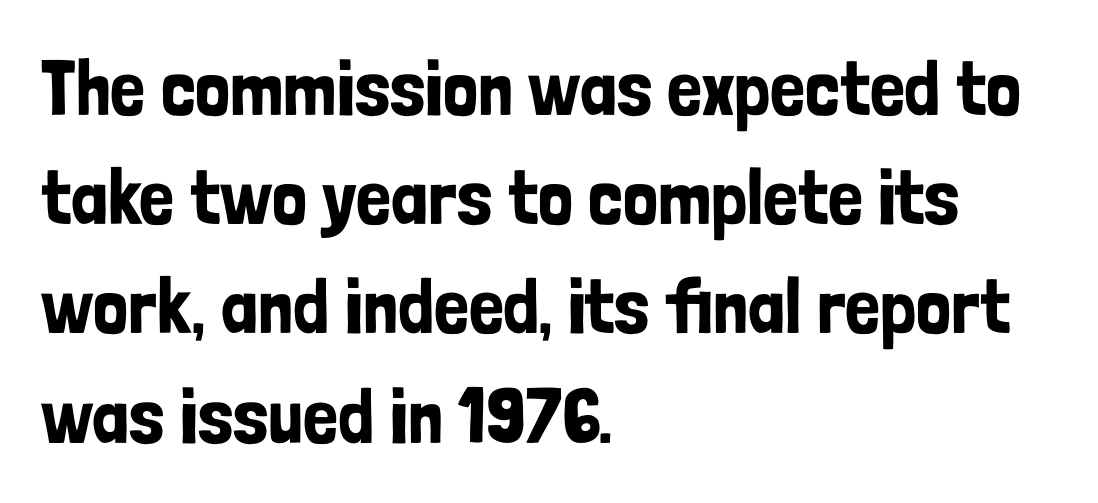
Q: Is the text italic (slanted)? A: No, it is upright.
Q: Is the typeface a serif or a sans-serif typeface? A: Sans-serif.
Q: Is the text underlined? A: No.
Q: How is the paragraph aligned? A: Left-aligned.
Q: Is the spacing between letters normal or unusually wide? A: Normal.
Q: Is the spacing between lines tight, normal or loose? A: Normal.
Q: Width (condensed, normal, or wide)? A: Condensed.
Q: Stroke contrast? A: Low.
Q: x-height? A: Medium.
Q: Monospaced? A: No.
